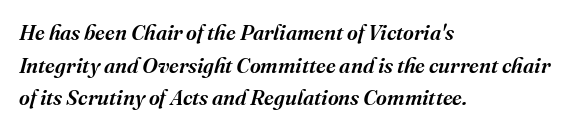
Only glyphs here, with clear space below each row. Horizontal bands of white between lines are of average thickness. Between one letter and the next there's only the usual sliver of space. Each line starts at the same left margin while the right side varies. There's an unmistakable incline to the writing here.
